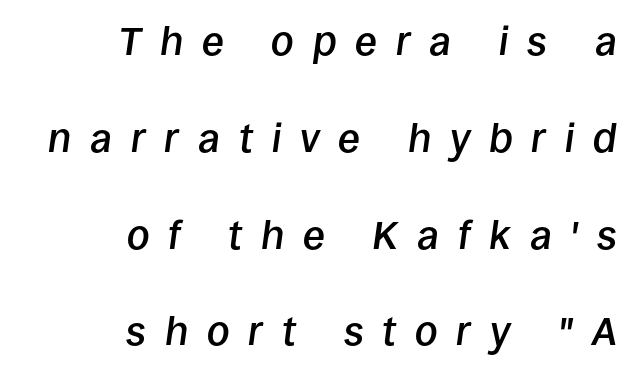
Q: Is the text bold? A: Semi-bold.
Q: Is the text italic (slanted)? A: Yes, it leans right by about 8 degrees.
Q: Is the text underlined? A: No.
Q: How is the paragraph aligned? A: Right-aligned.
Q: Is the spacing between letters normal or unusually wide? A: Unusually wide.
Q: Is the spacing between lines tight, normal or loose? A: Loose.
Q: Width (condensed, normal, or wide)? A: Normal.
Q: Stroke contrast? A: Low.
Q: x-height? A: Large.
Q: Monospaced? A: No.
